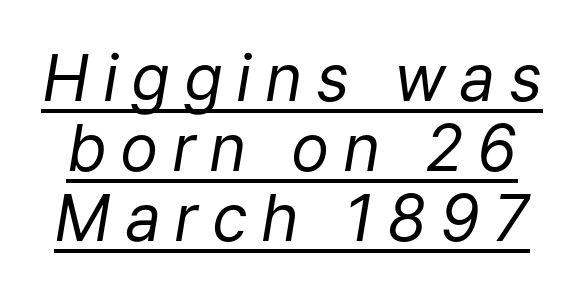
This is underlined copy, the kind a proofreader might mark for attention. The space between consecutive lines is stingy. Compared with ordinary roman type, these characters are visibly tilted. Unbolded letterforms with no extra heft.
